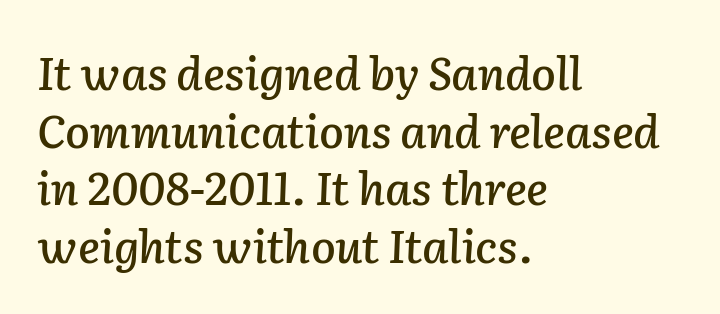
Q: Is the text italic (slanted)? A: Yes, it leans right by about 2 degrees.
Q: Is the text underlined? A: No.
Q: How is the paragraph aligned? A: Left-aligned.
Q: Is the spacing between letters normal or unusually wide? A: Normal.
Q: Is the spacing between lines tight, normal or loose? A: Normal.
Q: Width (condensed, normal, or wide)? A: Normal.
Q: Stroke contrast? A: Low.
Q: x-height? A: Medium.
Q: Monospaced? A: No.
